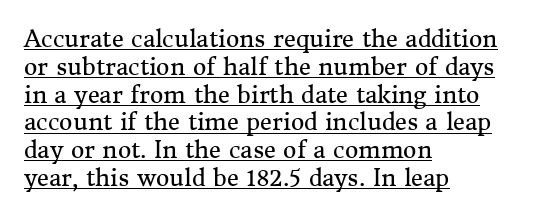
The image shows 23 px text type, upright; set left-aligned, line spacing 1.21x, normal letter spacing, underlined.
